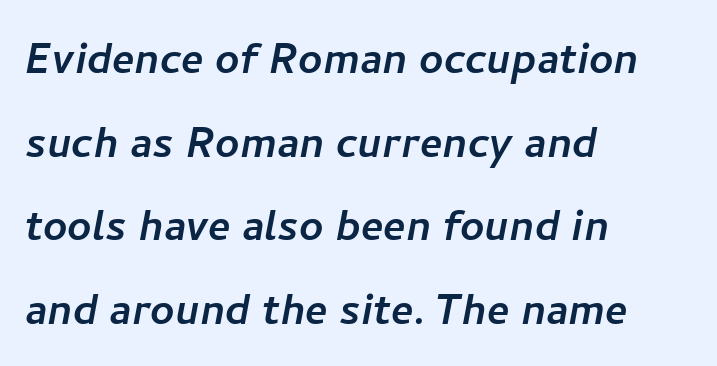
The image shows 53 px sans-serif type; set left-aligned, normal line spacing (1.58x), normal letter spacing, not underlined; low stroke contrast and a medium x-height.
